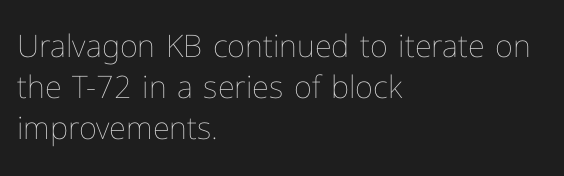
{"italic": "no", "bold": "no", "weight": "thin", "width": "normal", "stroke_contrast": "low", "x_height": "medium", "monospaced": "no", "underline": "no", "align": "left", "line_spacing": "normal", "line_spacing_ratio": 1.32, "letter_spacing": "normal", "letter_spacing_em": 0.0, "glyph_px": 31}
